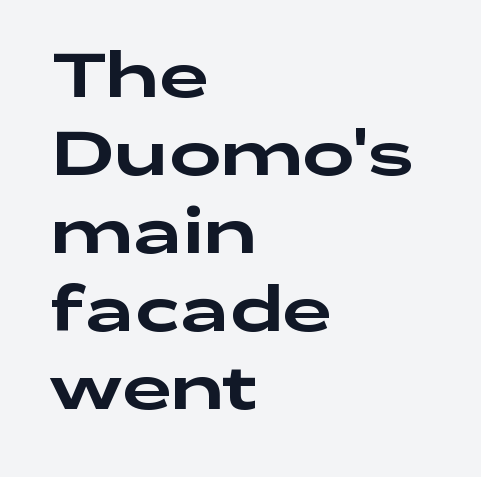
{"serif": "no", "italic": "no", "width": "wide", "stroke_contrast": "low", "x_height": "medium", "monospaced": "no", "underline": "no", "align": "left", "line_spacing": "normal", "line_spacing_ratio": 1.26, "letter_spacing": "normal", "letter_spacing_em": 0.0, "glyph_px": 62}
